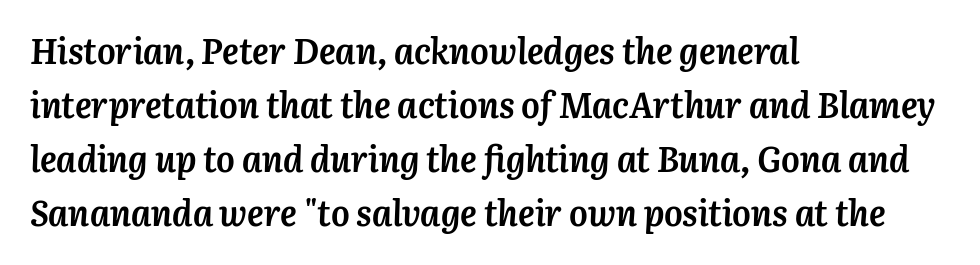
The face used here is rendered with its standard letterfit. Students, this is bold: see how much ink each stroke carries. This block has exactly the height ordinary leading produces. The letters advance in unequal steps, a hallmark of proportional type.
